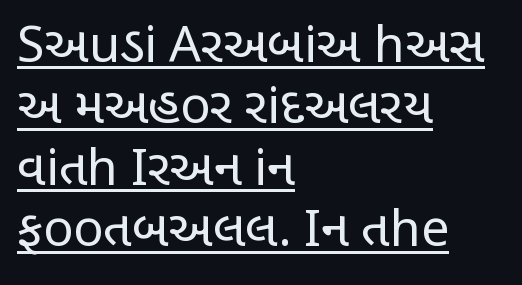
Q: Is the text bold? A: No.
Q: Is the text italic (slanted)? A: No, it is upright.
Q: Is the typeface a serif or a sans-serif typeface? A: Sans-serif.
Q: Is the text underlined? A: Yes.
Q: How is the paragraph aligned? A: Left-aligned.
Q: Is the spacing between letters normal or unusually wide? A: Normal.
Q: Width (condensed, normal, or wide)? A: Condensed.
Q: Stroke contrast? A: Low.
Q: x-height? A: Large.
Q: Monospaced? A: No.
